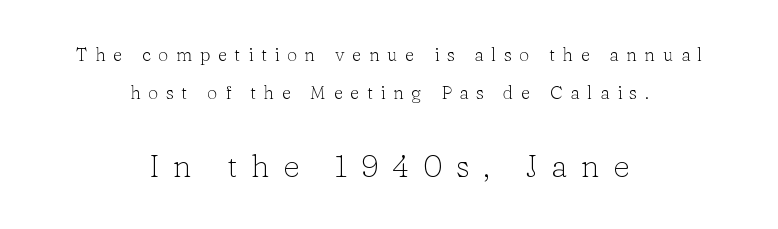
Q: Is the text bold? A: No.
Q: Is the text italic (slanted)? A: No, it is upright.
Q: Is the typeface a serif or a sans-serif typeface? A: Serif.
Q: Is the text underlined? A: No.
Q: How is the paragraph aligned? A: Centered.
Q: Is the spacing between letters normal or unusually wide? A: Unusually wide.
Q: Is the spacing between lines tight, normal or loose? A: Loose.
Q: Which block of text is set in a larger size, the first (top) or the second (bottom)? A: The second (bottom) one.
Q: Width (condensed, normal, or wide)? A: Normal.
Q: Stroke contrast? A: Low.
Q: x-height? A: Medium.
Q: Monospaced? A: No.
